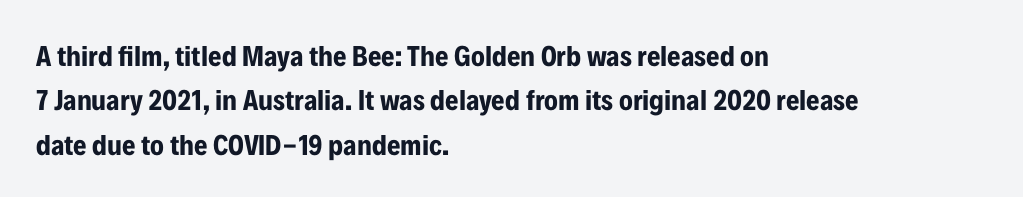
Vertical strokes here are truly vertical. Do the characters align in a grid? No, the font is proportional. The face used here is a sans, in the tradition of grotesques and geometrics. Short and long lines alike share a common starting point at left. Beneath every word, the page is bare.
